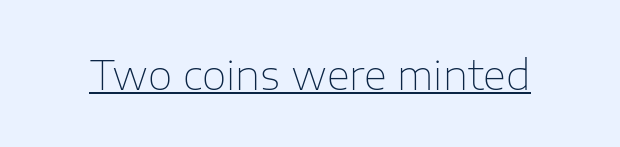
The image shows 40 px thin sans-serif type, upright; set normal letter spacing, underlined; low stroke contrast and a medium x-height.
